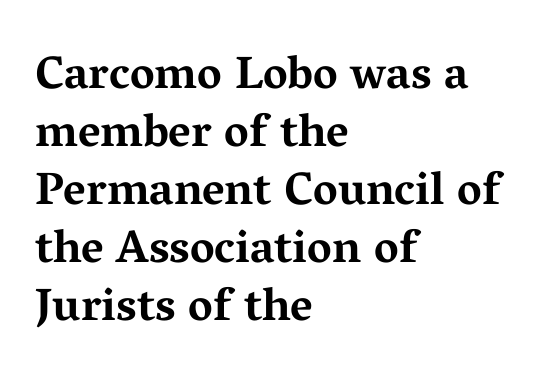
In terms of letterform style, serifs are clearly present. One glance says typical: line gaps are just what's usual. The space beneath each line is pristine and unruled. Compared with typical body copy, the letter spacing here is the same. Plenty of ink on the page — the face is bold.
